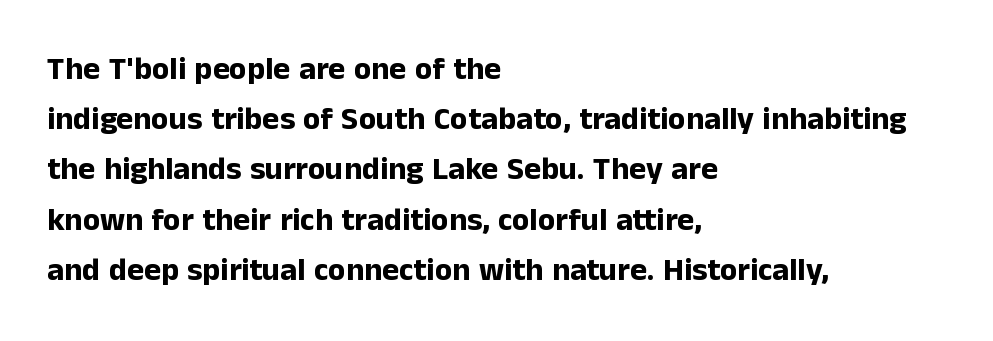
{"serif": "no", "italic": "no", "bold": "yes", "weight": "bold", "width": "normal", "stroke_contrast": "low", "x_height": "medium", "monospaced": "no", "underline": "no", "align": "left", "line_spacing": "normal", "line_spacing_ratio": 1.57, "letter_spacing": "normal", "letter_spacing_em": 0.0, "glyph_px": 32}
